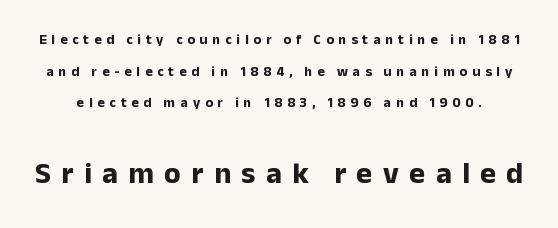
Q: Is the text bold? A: Yes.
Q: Is the text italic (slanted)? A: No, it is upright.
Q: Is the typeface a serif or a sans-serif typeface? A: Sans-serif.
Q: Is the text underlined? A: No.
Q: Is the spacing between letters normal or unusually wide? A: Unusually wide.
Q: Is the spacing between lines tight, normal or loose? A: Loose.
Q: Which block of text is set in a larger size, the first (top) or the second (bottom)? A: The second (bottom) one.
Q: Width (condensed, normal, or wide)? A: Normal.
Q: Stroke contrast? A: Low.
Q: x-height? A: Medium.
Q: Monospaced? A: No.
